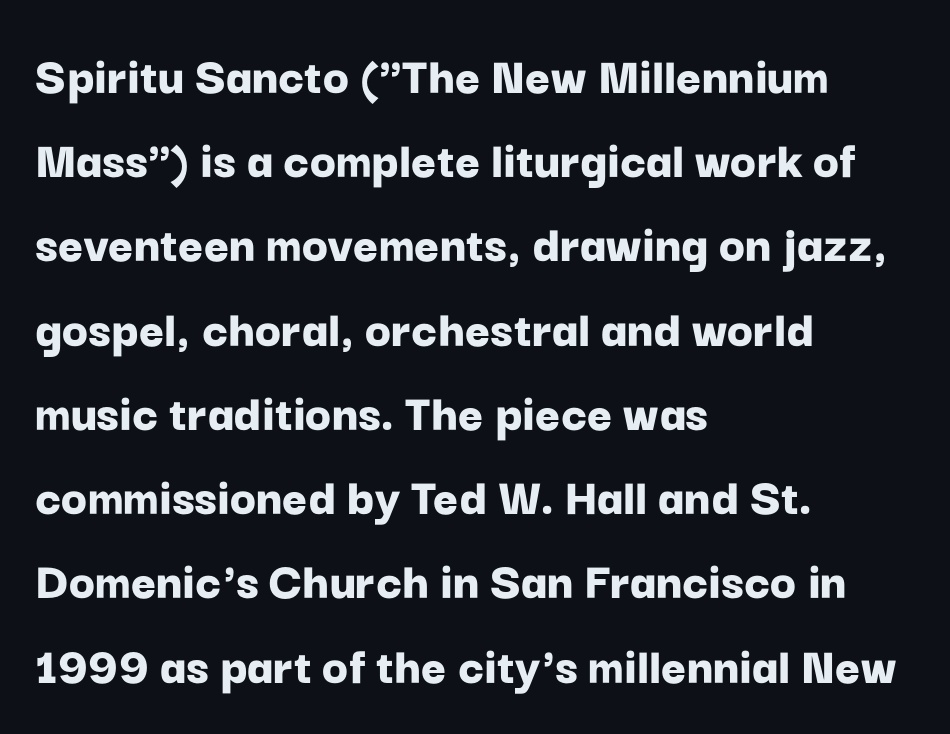
Are there feet on the stems? There aren't — it's a sans. The ragged edge is on the right, which tells us the setting is flush left. Nope, not italic — everything's standing straight. The space between consecutive lines is moderate. Glyph-to-glyph distance matches everyday printed text.
